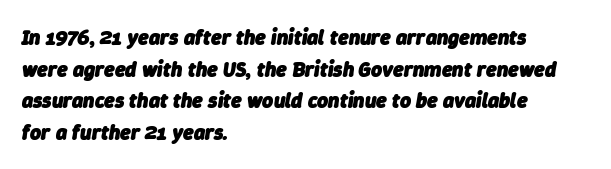
The image shows 21 px bold type, italic (leaning right); set left-aligned, normal line spacing (1.51x), normal letter spacing, not underlined.
